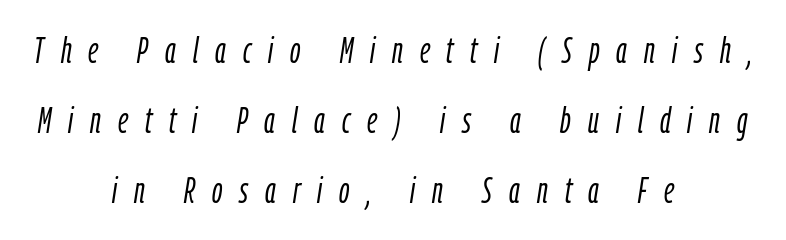
Is the stroke heavy? The answer is a plain regular-or-lighter. These lines are rendered in a variable-pitch font. Reading down the column, the eye jumps a long way to each next line. Which margin do the lines hug? Neither — every line sits in the middle.
